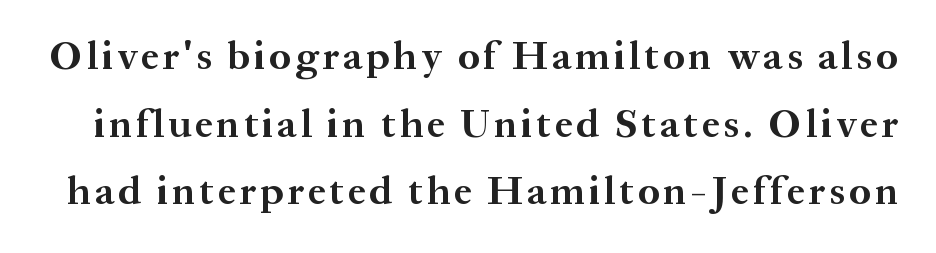
What weight is shown? A full bold with thick strokes. No italicization has been applied; the sample stays upright. A typesetter would label this face a serif. The strip under each line holds only bare page.
